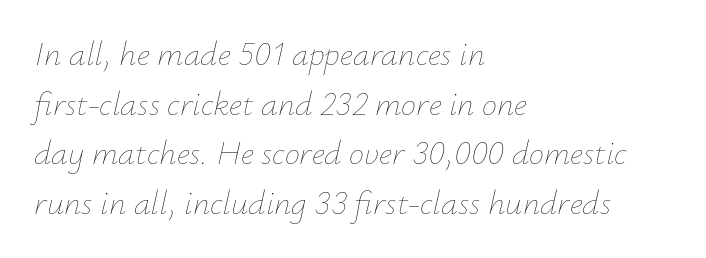
The image shows 34 px thin type, italic (leaning right); set left-aligned, normal line spacing (1.46x), normal letter spacing, not underlined; low stroke contrast and a small x-height.
